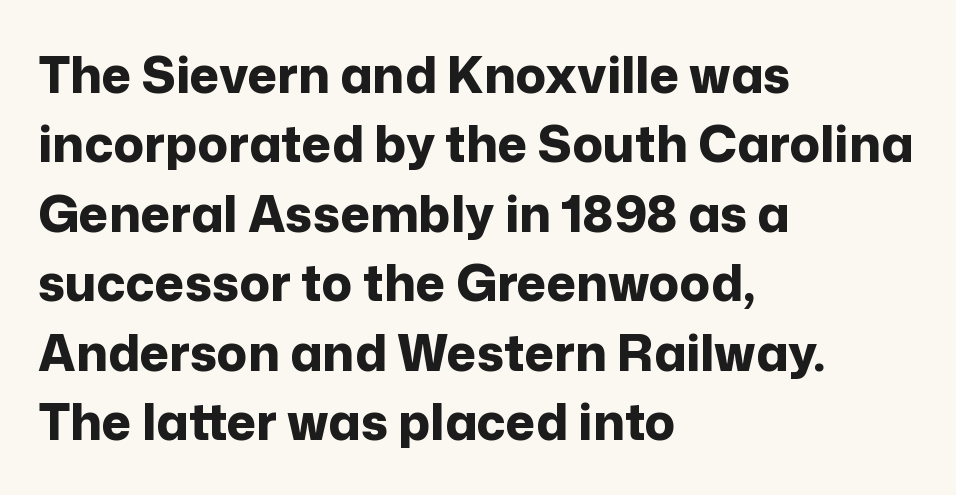
{"serif": "no", "italic": "no", "bold": "yes", "weight": "bold", "width": "normal", "stroke_contrast": "low", "x_height": "medium", "monospaced": "no", "underline": "no", "align": "left", "line_spacing": "normal", "line_spacing_ratio": 1.39, "letter_spacing": "normal", "letter_spacing_em": 0.0, "glyph_px": 50}
